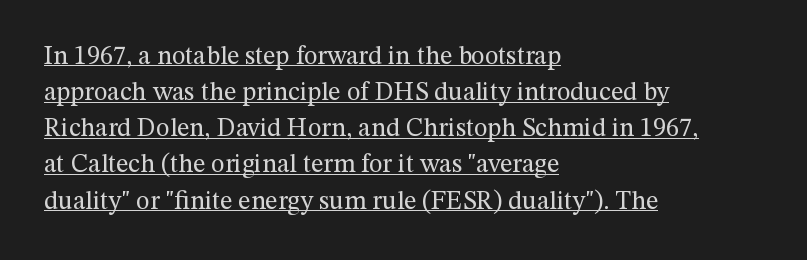
The image shows 26 px text type, upright; set left-aligned, normal line spacing (1.39x), normal letter spacing, underlined.
